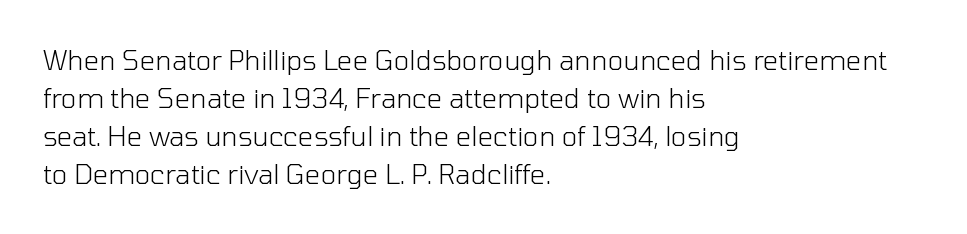
{"italic": "no", "bold": "no", "underline": "no", "align": "left", "line_spacing": "normal", "line_spacing_ratio": 1.41, "letter_spacing": "normal", "letter_spacing_em": 0.0, "glyph_px": 27}
